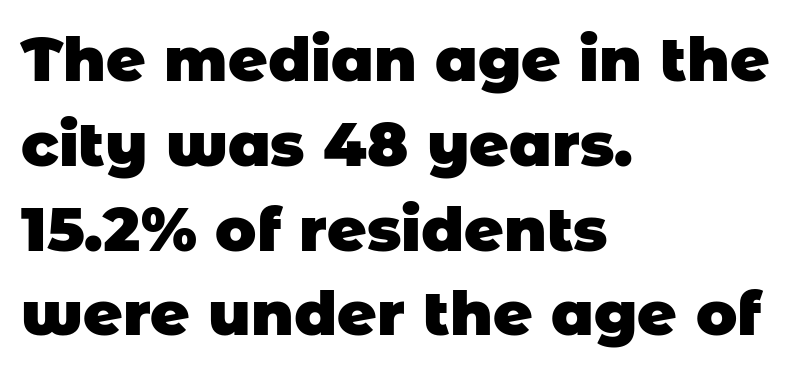
The rag falls on the right side of this text block. The gaps between neighbouring characters are ordinary and unremarkable. Letterform terminals end flat and unadorned throughout the passage. Each letter keeps its own natural width here, so spacing adapts to shape. Typographic density is high because the face is bold.
